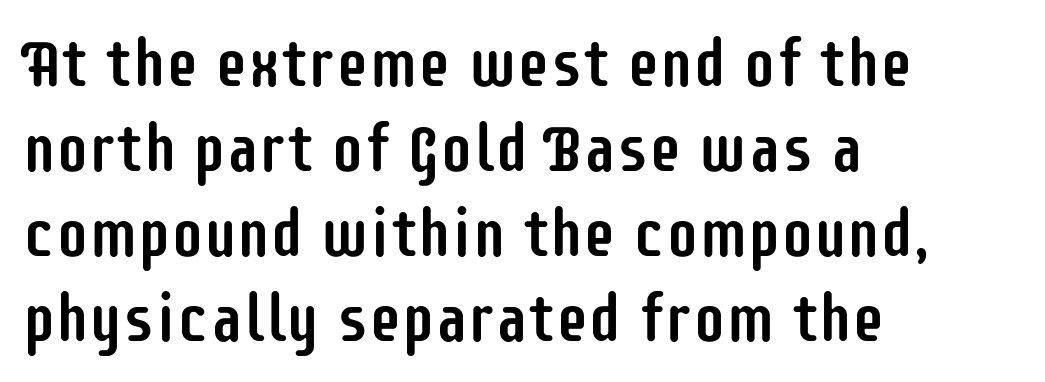
The image shows 66 px condensed sans-serif type, upright; set left-aligned, normal line spacing (1.29x), normal letter spacing, not underlined; low stroke contrast and a large x-height.
